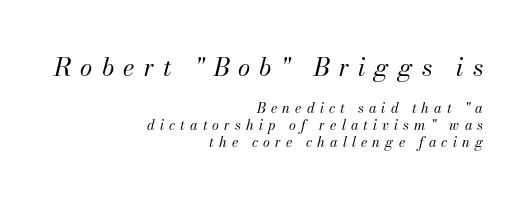
{"italic": "yes", "lean": "right", "slant_degrees": 13, "bold": "no", "underline": "no", "align": "right", "line_spacing_ratio": 1.2, "letter_spacing": "wide", "letter_spacing_em": 0.36, "larger_block": "first", "size_ratio": 1.79, "glyph_px": 25}
